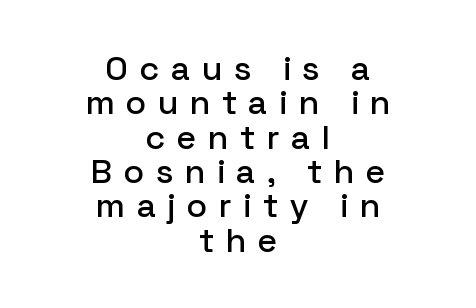
The image shows 34 px sans-serif type, upright; set centered, tight line spacing (1.01x), unusually wide letter spacing (+0.35 em), not underlined; low stroke contrast and a medium x-height.
